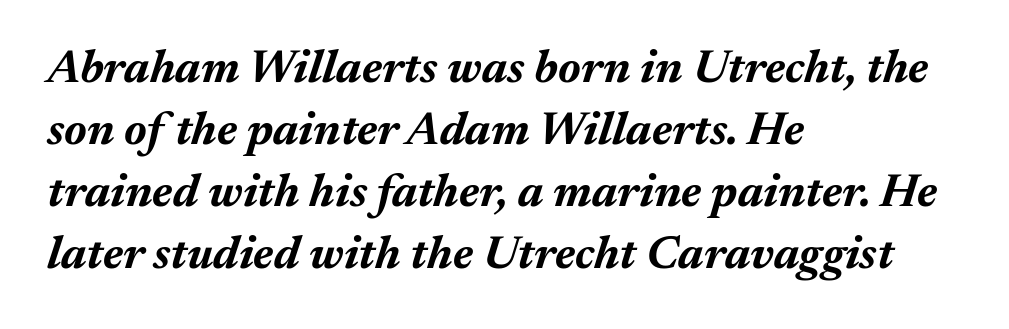
The image shows 47 px bold type, italic (leaning right); set left-aligned, normal line spacing (1.32x), normal letter spacing, not underlined; medium stroke contrast and a medium x-height.
